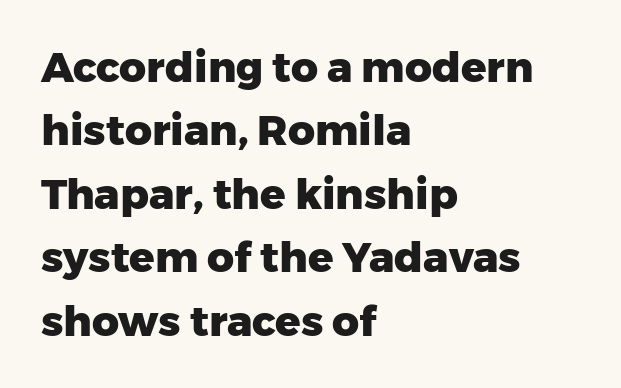
Q: Is the text bold? A: Yes.
Q: Is the text italic (slanted)? A: No, it is upright.
Q: Is the typeface a serif or a sans-serif typeface? A: Sans-serif.
Q: Is the text underlined? A: No.
Q: How is the paragraph aligned? A: Left-aligned.
Q: Is the spacing between letters normal or unusually wide? A: Normal.
Q: Is the spacing between lines tight, normal or loose? A: Normal.
Q: Width (condensed, normal, or wide)? A: Normal.
Q: Stroke contrast? A: Low.
Q: x-height? A: Medium.
Q: Monospaced? A: No.
